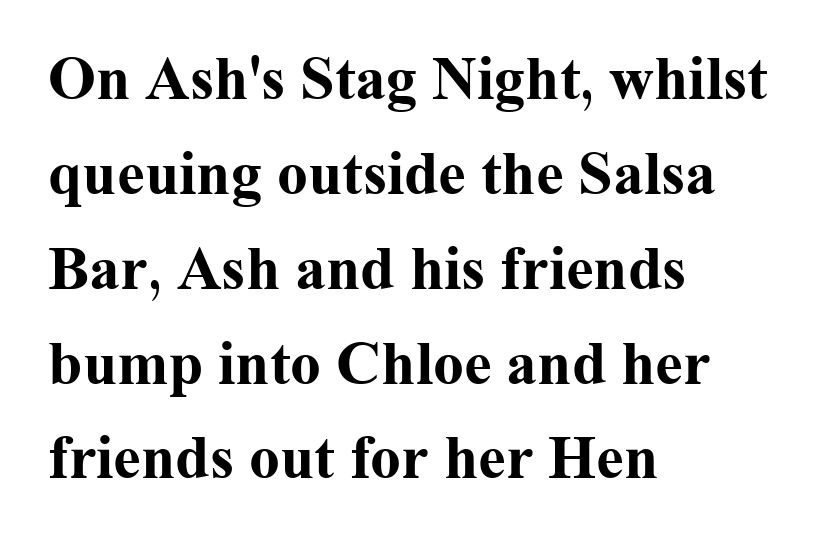
The image shows 62 px bold serif type, upright; set left-aligned, normal line spacing (1.53x), normal letter spacing, not underlined; medium stroke contrast and a medium x-height.
